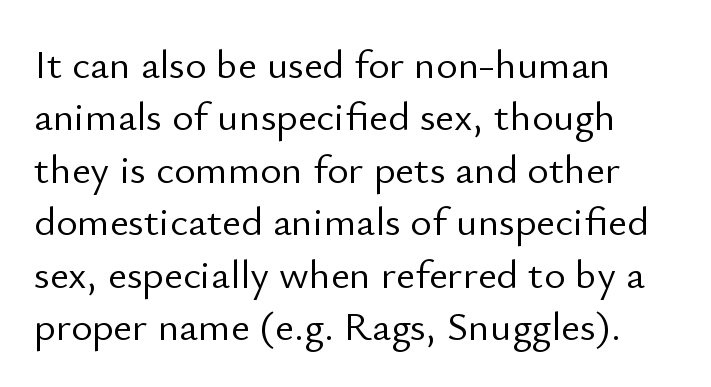
Vertical strokes here are truly vertical. These lines are rendered in a variable-pitch font. Heft: none added — not bold. The lines are quadded left.
